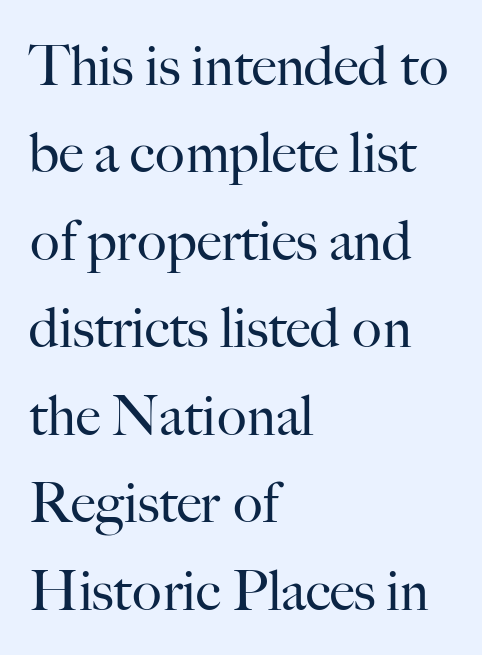
{"serif": "yes", "italic": "no", "bold": "no", "weight": "regular", "width": "normal", "stroke_contrast": "high", "x_height": "small", "monospaced": "no", "underline": "no", "align": "left", "line_spacing": "normal", "line_spacing_ratio": 1.59, "letter_spacing": "normal", "letter_spacing_em": 0.0, "glyph_px": 55}
